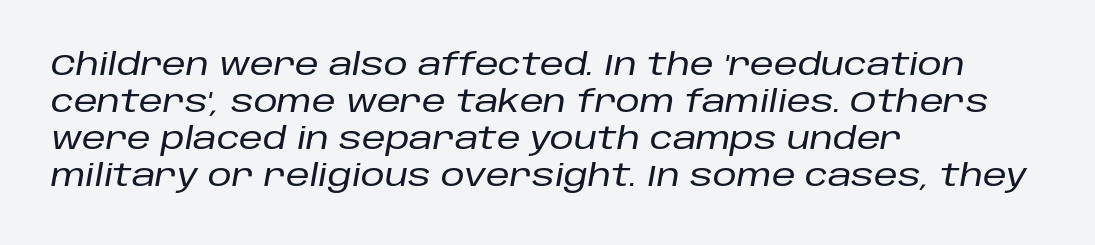
The image shows 30 px text type, italic (leaning right); set left-aligned, line spacing 1.23x, normal letter spacing, not underlined; low stroke contrast and a large x-height.
